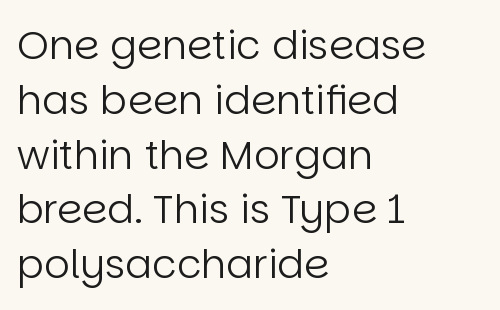
{"serif": "no", "italic": "no", "bold": "no", "weight": "regular", "width": "normal", "stroke_contrast": "low", "x_height": "large", "monospaced": "no", "underline": "no", "align": "left", "line_spacing": "normal", "line_spacing_ratio": 1.37, "letter_spacing": "normal", "letter_spacing_em": 0.0, "glyph_px": 40}
